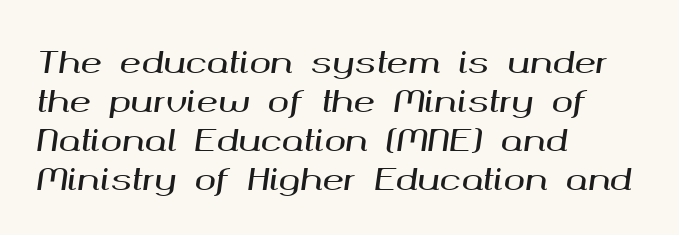
The image shows 29 px wide type, italic (leaning right); set left-aligned, normal line spacing (1.34x), normal letter spacing, not underlined; medium stroke contrast and a medium x-height.
